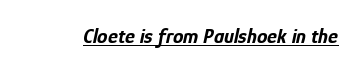
It's the slanting kind of type. Underlined type. The typesetting leans heavy: a genuine bold. Standard letterfit; no display-style spreading of the glyphs.
